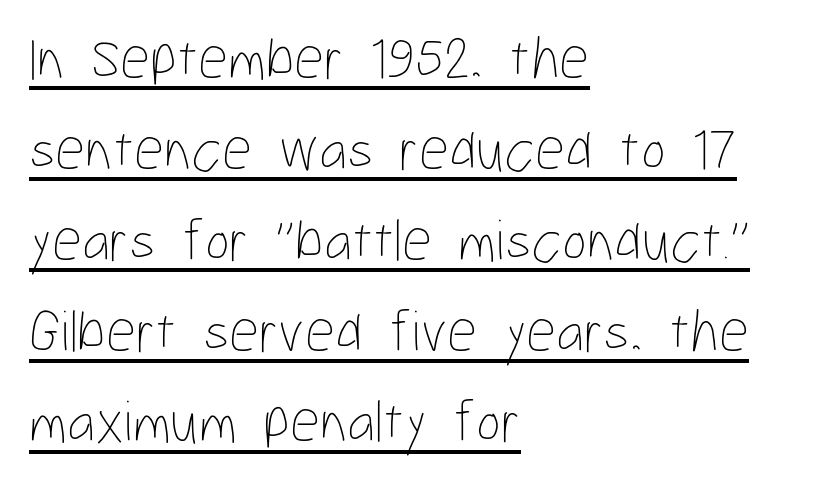
{"italic": "no", "bold": "no", "weight": "thin", "width": "condensed", "stroke_contrast": "low", "x_height": "medium", "monospaced": "no", "underline": "yes", "align": "left", "line_spacing": "normal", "line_spacing_ratio": 1.54, "letter_spacing": "normal", "letter_spacing_em": 0.0, "glyph_px": 59}
